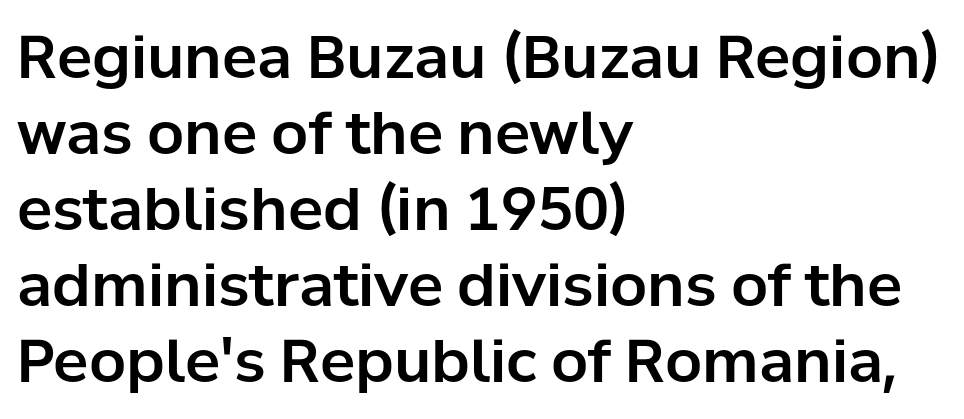
Q: Is the text italic (slanted)? A: No, it is upright.
Q: Is the typeface a serif or a sans-serif typeface? A: Sans-serif.
Q: Is the text underlined? A: No.
Q: How is the paragraph aligned? A: Left-aligned.
Q: Is the spacing between letters normal or unusually wide? A: Normal.
Q: Is the spacing between lines tight, normal or loose? A: Normal.
Q: Width (condensed, normal, or wide)? A: Normal.
Q: Stroke contrast? A: Low.
Q: x-height? A: Medium.
Q: Monospaced? A: No.
